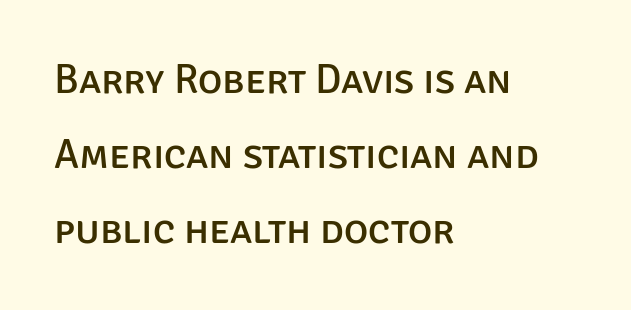
Q: Is the text italic (slanted)? A: No, it is upright.
Q: Is the typeface a serif or a sans-serif typeface? A: Sans-serif.
Q: Is the text underlined? A: No.
Q: How is the paragraph aligned? A: Left-aligned.
Q: Is the spacing between letters normal or unusually wide? A: Normal.
Q: Width (condensed, normal, or wide)? A: Normal.
Q: Stroke contrast? A: Low.
Q: x-height? A: Large.
Q: Monospaced? A: No.
